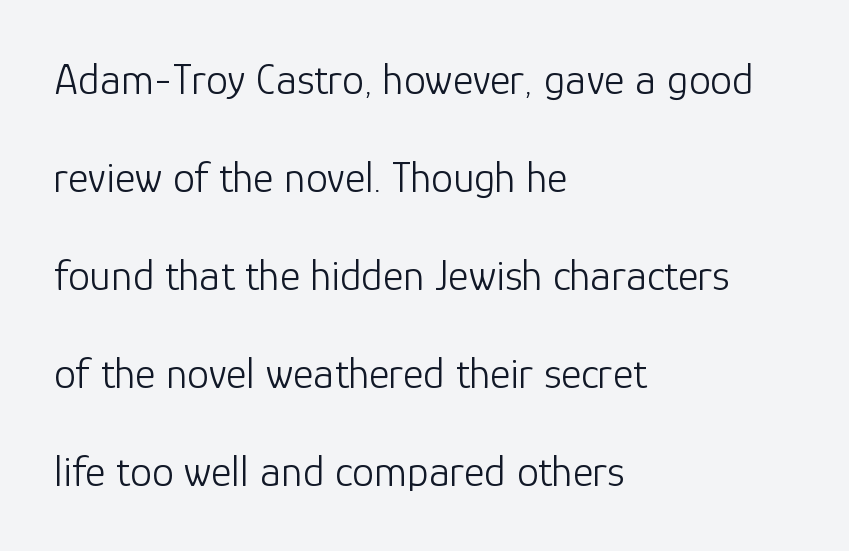
Q: Is the text bold? A: No.
Q: Is the text italic (slanted)? A: No, it is upright.
Q: Is the typeface a serif or a sans-serif typeface? A: Sans-serif.
Q: Is the text underlined? A: No.
Q: How is the paragraph aligned? A: Left-aligned.
Q: Is the spacing between letters normal or unusually wide? A: Normal.
Q: Is the spacing between lines tight, normal or loose? A: Loose.
Q: Width (condensed, normal, or wide)? A: Normal.
Q: Stroke contrast? A: Low.
Q: x-height? A: Medium.
Q: Monospaced? A: No.
